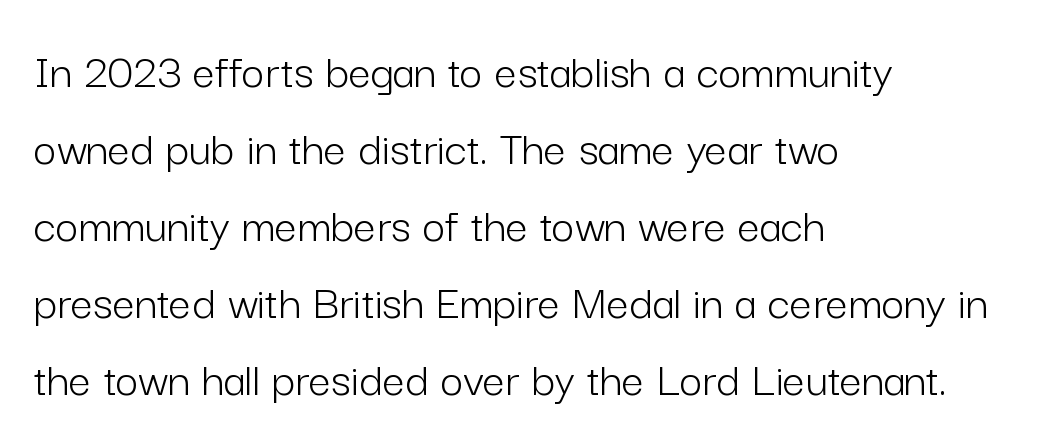
Regarding leading, the lines here are spaced in the standard way. A clean baseline with only descenders dipping below it. Characters remain perfectly vertical along every line. Compared with a typical body face, this is equally light or lighter still. The face used here is rendered with its standard letterfit. The passage shown is typed in a proportional face where columns would drift.
